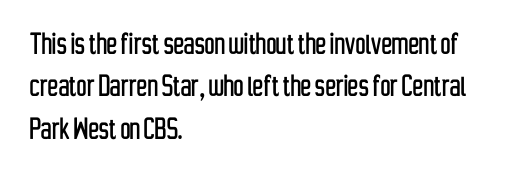
{"serif": "no", "italic": "no", "width": "condensed", "stroke_contrast": "low", "x_height": "medium", "monospaced": "no", "underline": "no", "align": "left", "line_spacing_ratio": 1.21, "letter_spacing": "normal", "letter_spacing_em": 0.0, "glyph_px": 35}
